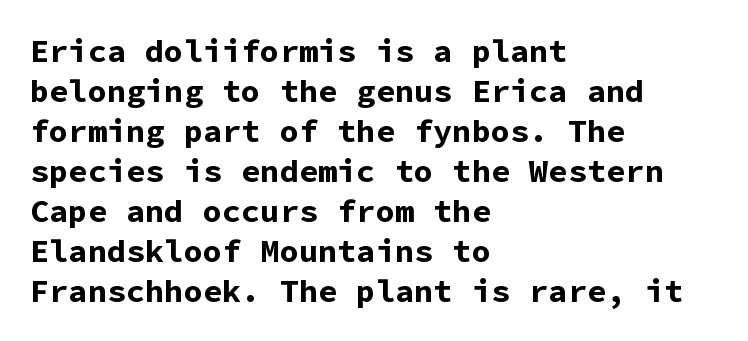
{"serif": "no", "italic": "no", "bold": "yes", "weight": "bold", "width": "normal", "stroke_contrast": "low", "x_height": "medium", "monospaced": "yes", "underline": "no", "align": "left", "line_spacing": "normal", "line_spacing_ratio": 1.25, "letter_spacing": "normal", "letter_spacing_em": 0.0, "glyph_px": 32}
